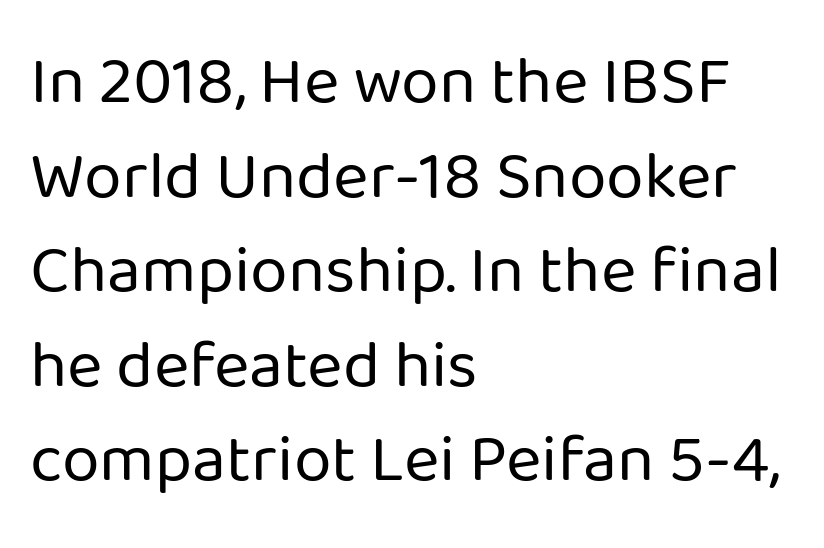
Rule under the text: the space is simply empty. A student would call this left alignment; a typographer would say flush left, rag right. Compared with typical paragraphs, the rows here are spaced about the same. Observe the ordinary spacing: letters are neighbours, not strangers.
